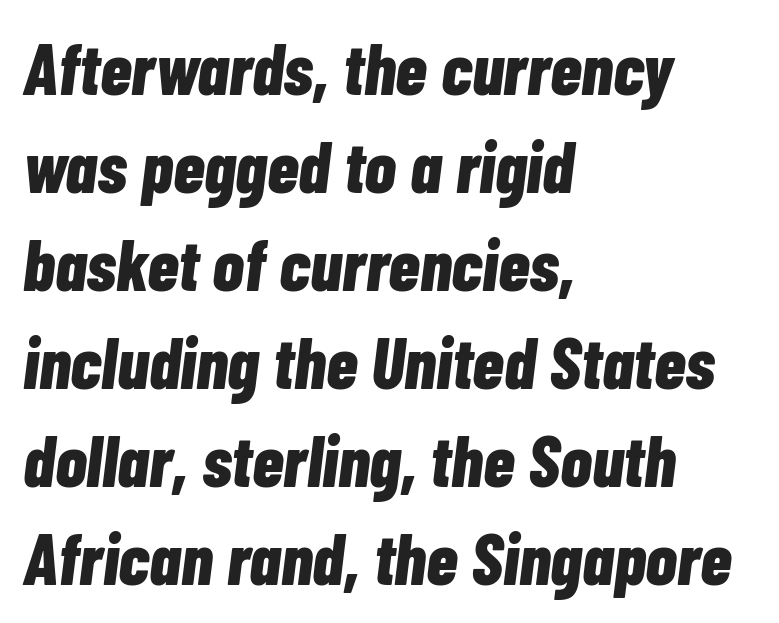
This sample has the flowing, uneven cadence of proportional lettering. Inter-character spacing is left at the font's built-in metrics. Regular leading. Students, this is bold: see how much ink each stroke carries. The passage shown is not underscored anywhere. In CSS terms this would be text-align: left.
